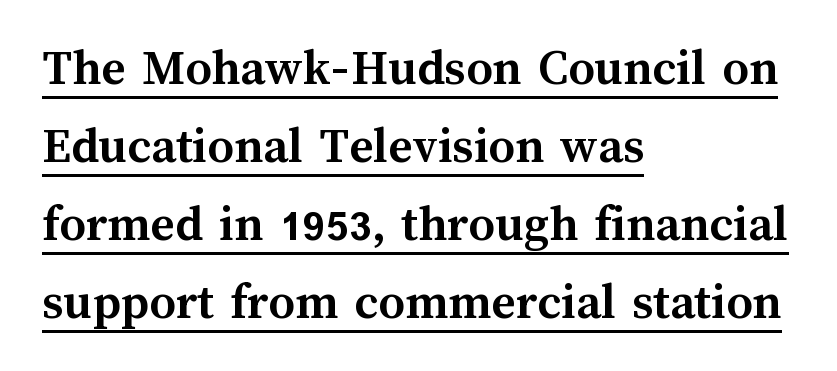
Q: Is the text bold? A: Yes.
Q: Is the text italic (slanted)? A: No, it is upright.
Q: Is the text underlined? A: Yes.
Q: How is the paragraph aligned? A: Left-aligned.
Q: Is the spacing between letters normal or unusually wide? A: Normal.
Q: Is the spacing between lines tight, normal or loose? A: Normal.
Q: Width (condensed, normal, or wide)? A: Normal.
Q: Stroke contrast? A: Medium.
Q: x-height? A: Medium.
Q: Monospaced? A: No.
